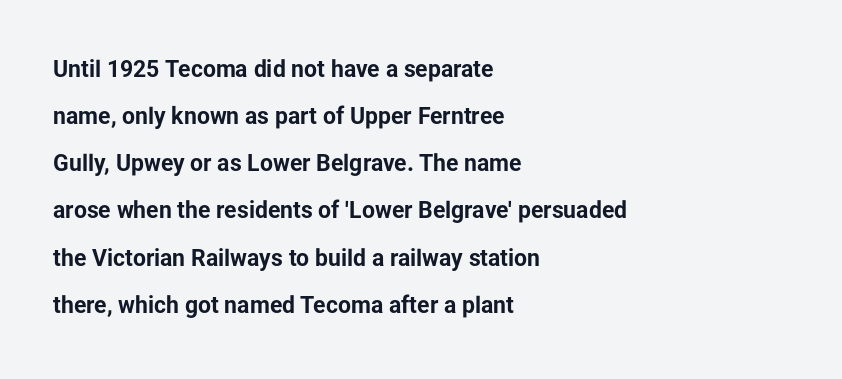
{"italic": "no", "bold": "yes", "underline": "no", "align": "left", "line_spacing": "loose", "line_spacing_ratio": 2.05, "letter_spacing": "normal", "letter_spacing_em": 0.0, "glyph_px": 23}
